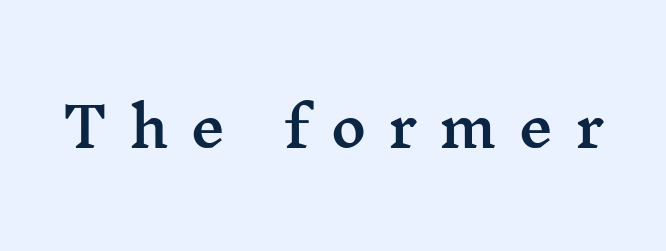
{"serif": "yes", "italic": "no", "width": "wide", "stroke_contrast": "medium", "x_height": "medium", "monospaced": "no", "underline": "no", "letter_spacing": "wide", "letter_spacing_em": 0.39, "glyph_px": 55}
